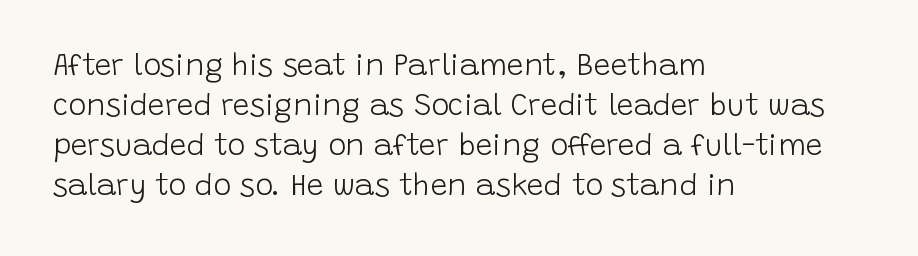
Q: Is the text bold? A: No.
Q: Is the text italic (slanted)? A: No, it is upright.
Q: Is the typeface a serif or a sans-serif typeface? A: Sans-serif.
Q: Is the text underlined? A: No.
Q: How is the paragraph aligned? A: Left-aligned.
Q: Is the spacing between letters normal or unusually wide? A: Normal.
Q: Is the spacing between lines tight, normal or loose? A: Normal.
Q: Width (condensed, normal, or wide)? A: Normal.
Q: Stroke contrast? A: Low.
Q: x-height? A: Large.
Q: Monospaced? A: No.
